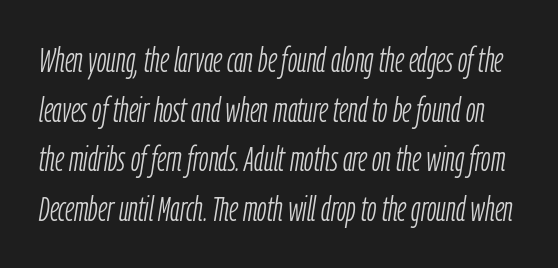
Q: Is the text bold? A: No.
Q: Is the text italic (slanted)? A: Yes, it leans right by about 9 degrees.
Q: Is the text underlined? A: No.
Q: Is the spacing between letters normal or unusually wide? A: Normal.
Q: Is the spacing between lines tight, normal or loose? A: Normal.
Q: Width (condensed, normal, or wide)? A: Condensed.
Q: Stroke contrast? A: Low.
Q: x-height? A: Medium.
Q: Monospaced? A: No.
